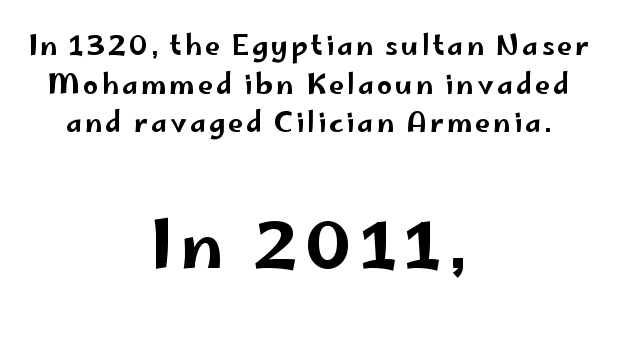
The image shows 67 px wide sans-serif type, upright; set centered, normal line spacing (1.43x), not underlined; the second (bottom) block is 2.48x larger; low stroke contrast and a small x-height.
